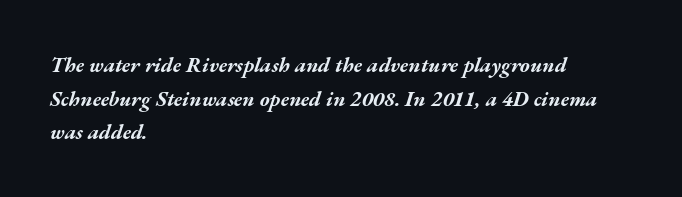
{"italic": "yes", "lean": "right", "slant_degrees": 17, "bold": "yes", "underline": "no", "align": "left", "line_spacing": "normal", "line_spacing_ratio": 1.6, "letter_spacing": "normal", "letter_spacing_em": 0.0, "glyph_px": 21}
